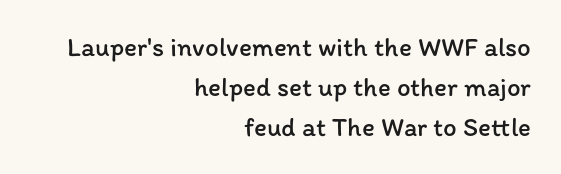
The image shows 27 px text type, upright; set right-aligned, normal line spacing (1.49x), normal letter spacing, not underlined.
